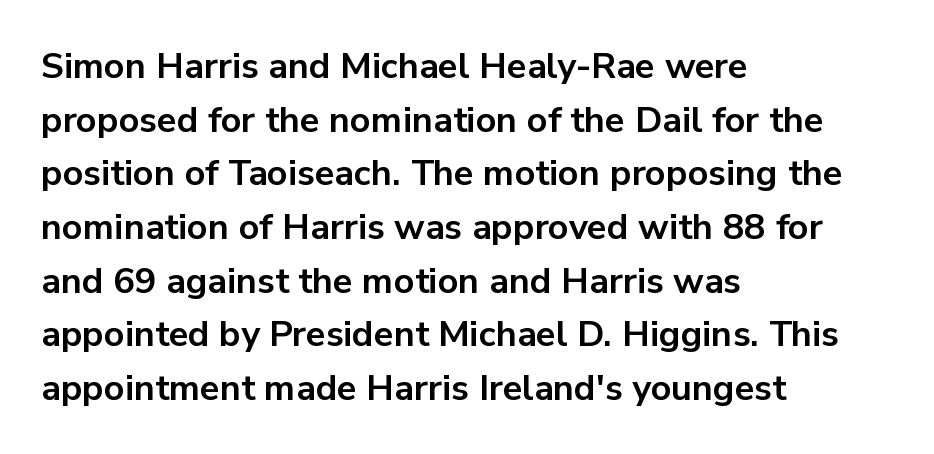
Compared with typical paragraphs, the rows here are spaced about the same. It's the straight-up-and-down kind of type. Each letter's strokes conclude bluntly, with no projecting serifs. Inter-character spacing is left at the font's built-in metrics.
